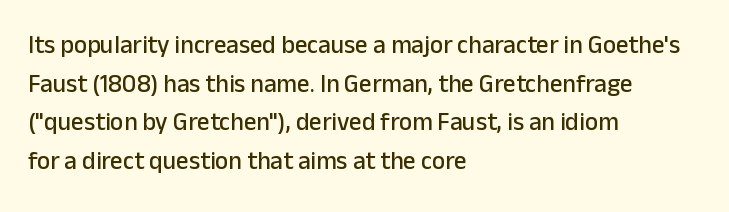
Inter-character spacing is left at the font's built-in metrics. Quick note: underline off. Horizontal alignment here is leftward, the default for most running prose. Posture: vertical. Line spacing here is normal.
